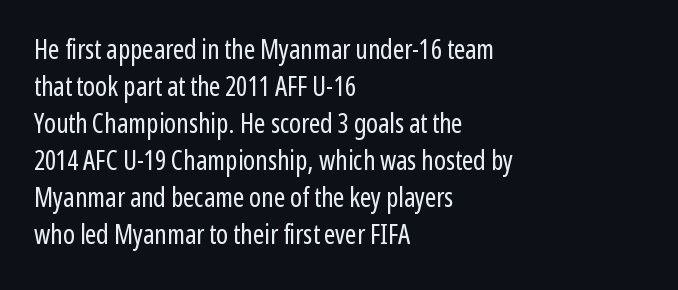
Q: Is the text bold? A: No.
Q: Is the text italic (slanted)? A: No, it is upright.
Q: Is the text underlined? A: No.
Q: How is the paragraph aligned? A: Left-aligned.
Q: Is the spacing between letters normal or unusually wide? A: Normal.
Q: Is the spacing between lines tight, normal or loose? A: Normal.
